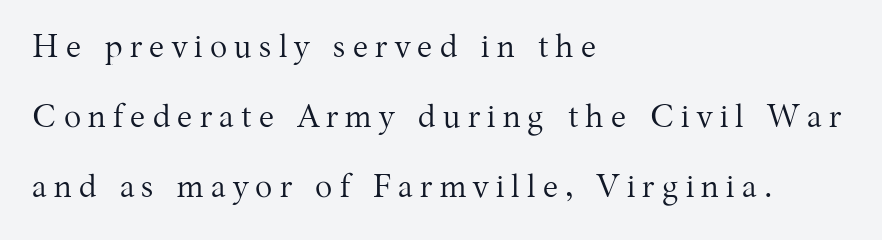
The image shows 32 px regular-weight serif type, upright; set left-aligned, loose line spacing (2.19x), unusually wide letter spacing (+0.23 em), not underlined; medium stroke contrast and a medium x-height.
